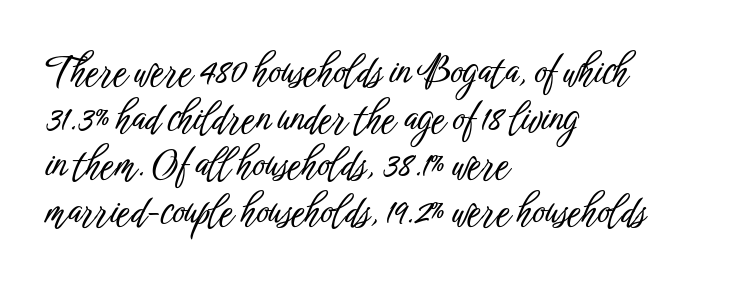
Q: Is the text italic (slanted)? A: Yes.
Q: Is the typeface a serif or a sans-serif typeface? A: Sans-serif.
Q: Is the text underlined? A: No.
Q: How is the paragraph aligned? A: Left-aligned.
Q: Is the spacing between letters normal or unusually wide? A: Normal.
Q: Width (condensed, normal, or wide)? A: Condensed.
Q: Stroke contrast? A: Low.
Q: x-height? A: Medium.
Q: Monospaced? A: No.
